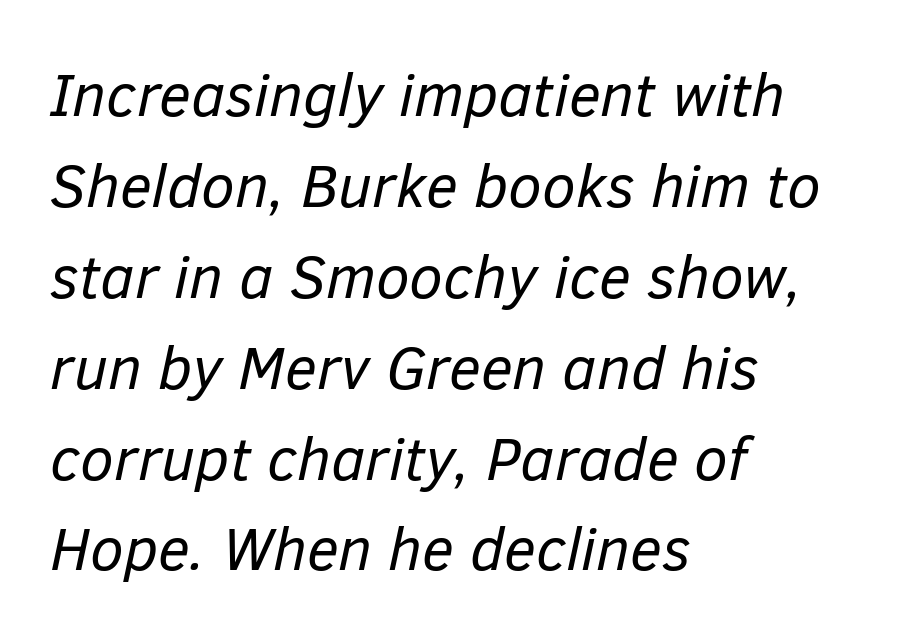
Each new line begins a customary step beneath the previous one. Compared with typical body copy, the letter spacing here is the same. In CSS terms this would be text-align: left. Do the characters align in a grid? No, the font is proportional. Is the type slanted? Yes — the strokes lean at a clear angle.
